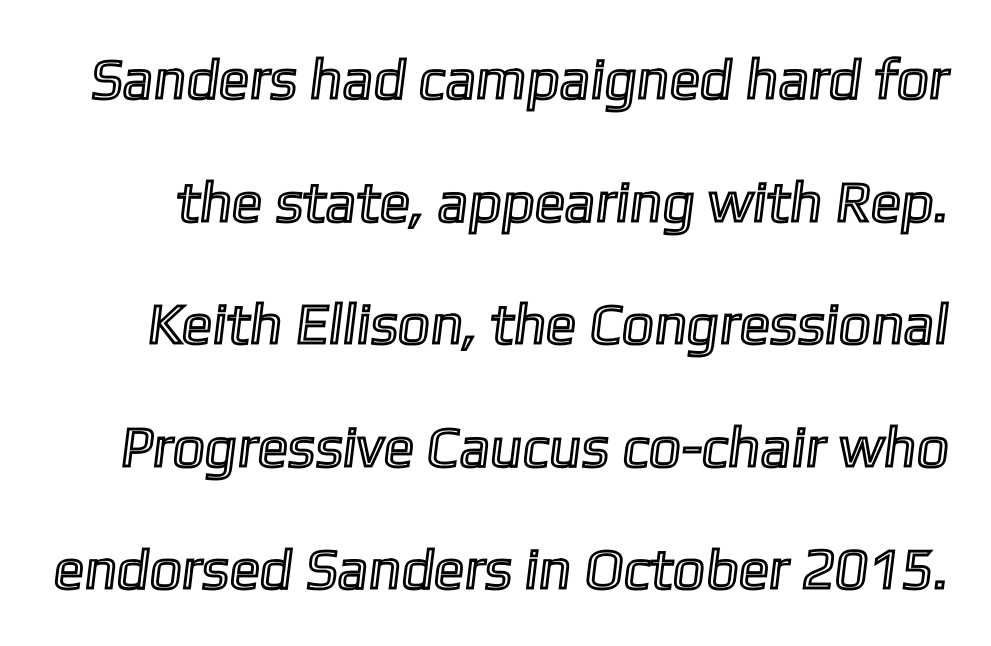
{"width": "normal", "x_height": "medium", "monospaced": "no", "underline": "no", "line_spacing": "loose", "line_spacing_ratio": 2.15, "letter_spacing": "normal", "letter_spacing_em": 0.0, "glyph_px": 57}
